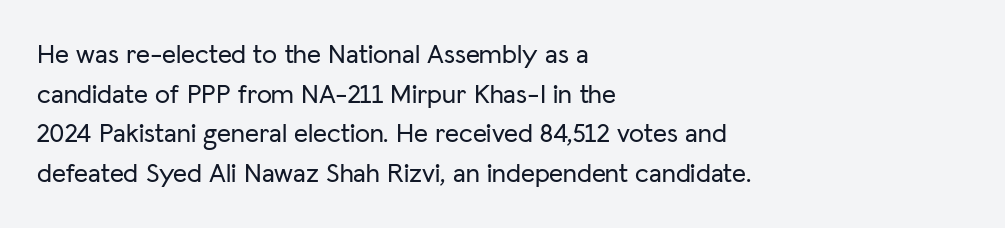
The image shows 27 px text type, upright; set left-aligned, normal line spacing (1.47x), normal letter spacing, not underlined.
